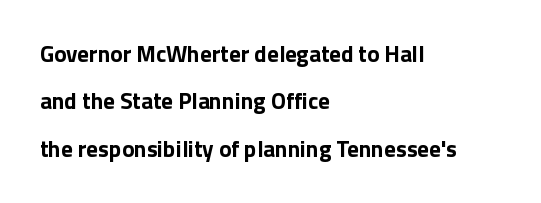
Q: Is the text bold? A: Yes.
Q: Is the text italic (slanted)? A: No, it is upright.
Q: Is the text underlined? A: No.
Q: How is the paragraph aligned? A: Left-aligned.
Q: Is the spacing between letters normal or unusually wide? A: Normal.
Q: Is the spacing between lines tight, normal or loose? A: Loose.
